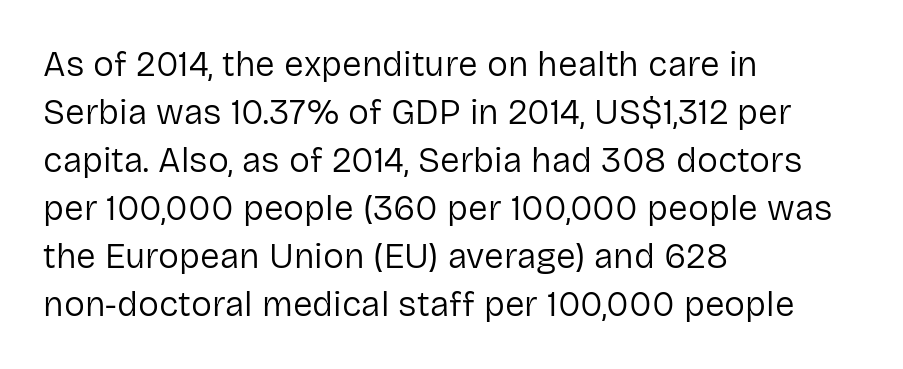
Each row of text sits above clean, open space. A sans-serif font was chosen for this passage. Vertically, the passage feels balanced, rows spaced as you'd expect. Proportional: the letters do not fall into vertical columns.
